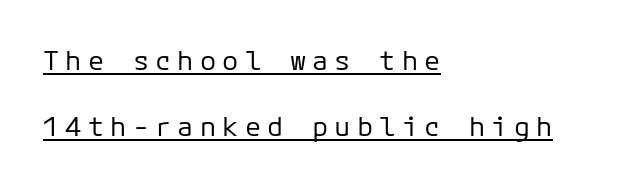
{"italic": "no", "bold": "no", "underline": "yes", "align": "left", "line_spacing": "loose", "line_spacing_ratio": 2.45, "letter_spacing": "wide", "letter_spacing_em": 0.23, "glyph_px": 27}
